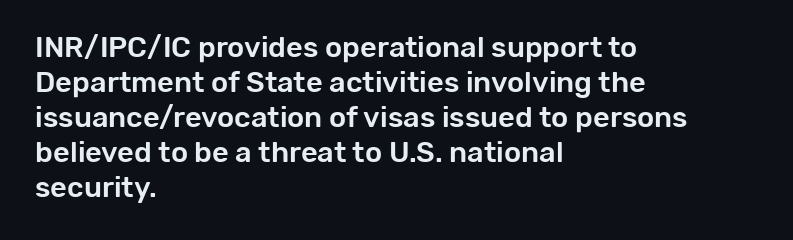
{"serif": "no", "italic": "no", "width": "normal", "stroke_contrast": "low", "x_height": "medium", "monospaced": "no", "underline": "no", "align": "left", "line_spacing_ratio": 1.21, "letter_spacing": "normal", "letter_spacing_em": 0.0, "glyph_px": 29}
